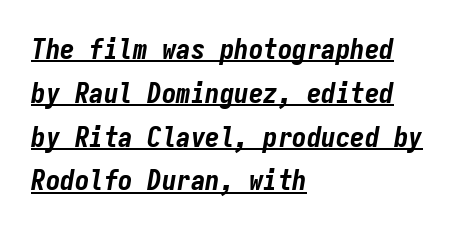
The words here are underlined. Is the type slanted? Yes — the strokes lean at a clear angle. Weight: bold. You could call the tracking neutral — neither tight nor loose. Is this a fixed-width face? Yes — each glyph sits in an identical cell. Short and long lines alike share a common starting point at left.
